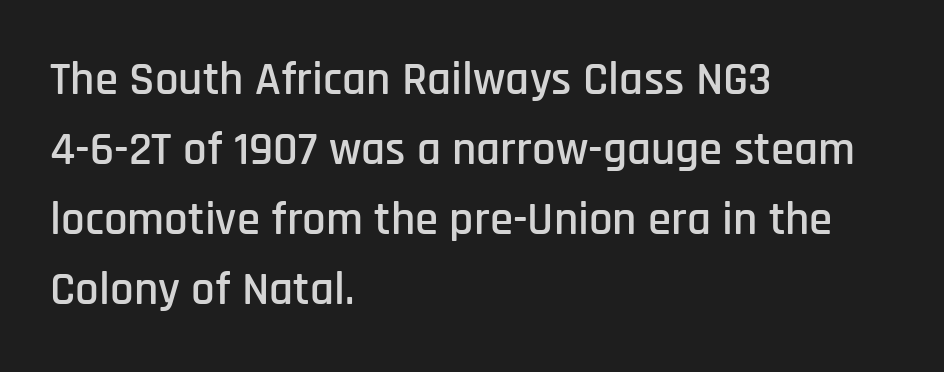
{"serif": "no", "italic": "no", "width": "condensed", "stroke_contrast": "low", "x_height": "large", "monospaced": "no", "underline": "no", "align": "left", "line_spacing": "normal", "line_spacing_ratio": 1.49, "letter_spacing": "normal", "letter_spacing_em": 0.0, "glyph_px": 47}
